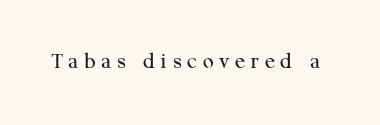
Letters rest on an invisible, unmarked baseline. Think standard paragraph weight, or any step lighter than that. Does the lettering tilt? It doesn't — this is upright. Words appear elongated and porous because spacing is wide.
